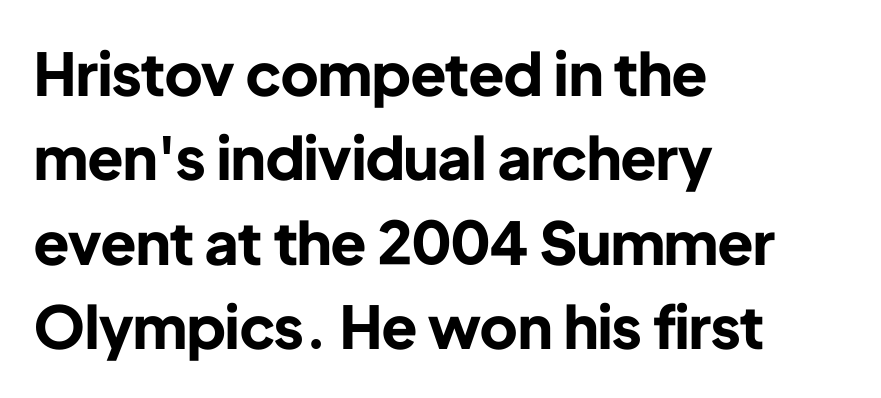
{"serif": "no", "italic": "no", "bold": "yes", "weight": "bold", "width": "normal", "stroke_contrast": "low", "x_height": "medium", "monospaced": "no", "underline": "no", "align": "left", "line_spacing": "normal", "line_spacing_ratio": 1.43, "letter_spacing": "normal", "letter_spacing_em": 0.0, "glyph_px": 59}
